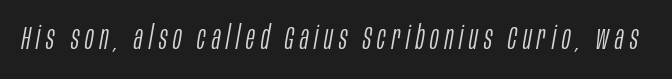
The image shows 33 px light, condensed type, italic (leaning right); set not underlined; low stroke contrast and a large x-height.
